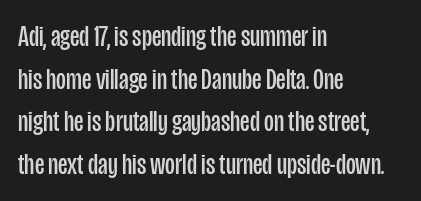
Baseline-to-baseline distance is the conventional proportion of letter height. Which margin do the lines hug? The left one — the right edge is uneven. Students, note that the glyphs here touch the page at normal intervals. Do the letters lean? They stand straight. Character widths vary here, with narrow letters taking less room than wide ones. The gap between lines stays unmarked.
